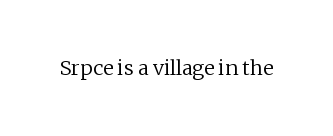
The image shows 20 px text type, upright; set normal letter spacing, not underlined.
